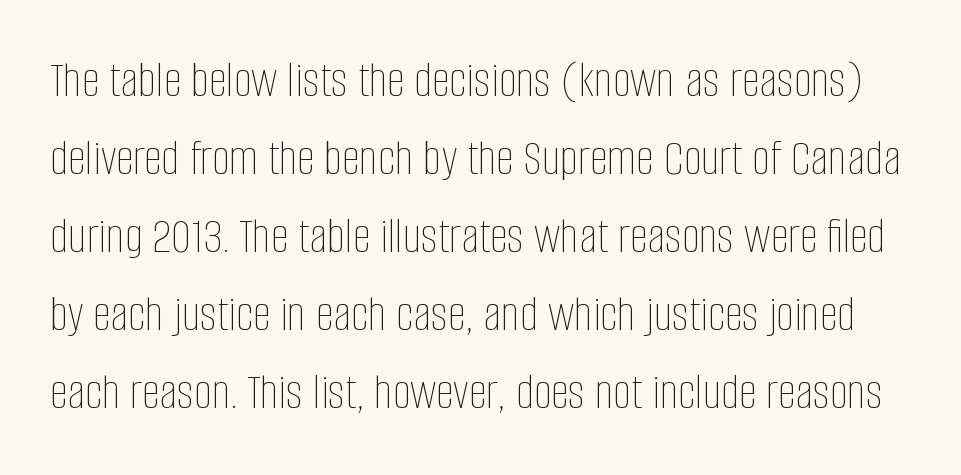
Quick note: interline space is typical. Designer's note — italics off, roman on. Varying glyph widths throughout — classic text-font behaviour. Between one letter and the next there's only the usual sliver of space. The gap between lines stays unmarked. The typesetting does not lean heavy: it is not bold.
